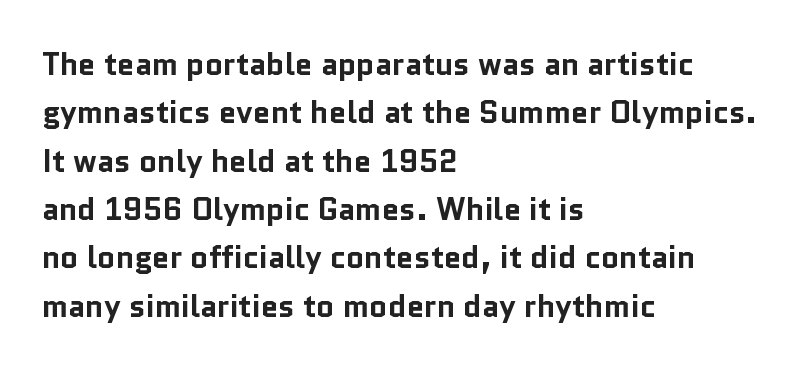
Is this a sans? Yes — the strokes have no serifs. Which margin do the lines hug? The left one — the right edge is uneven. Look at the tracking — it's just the regular setting, nothing added. Has an underline been added? It has not. Each glyph is drawn with heavy, bold strokes. Tall strokes in this sample are plumb rather than angled.
